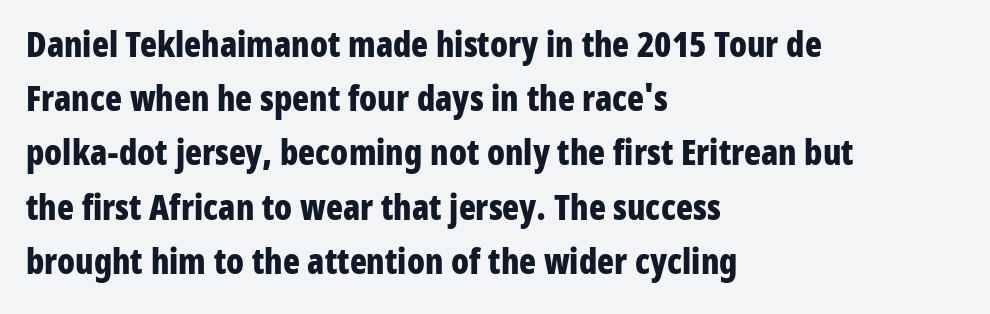
The image shows 35 px bold, condensed sans-serif type, upright; set left-aligned, normal line spacing (1.55x), normal letter spacing, not underlined; low stroke contrast and a medium x-height.
